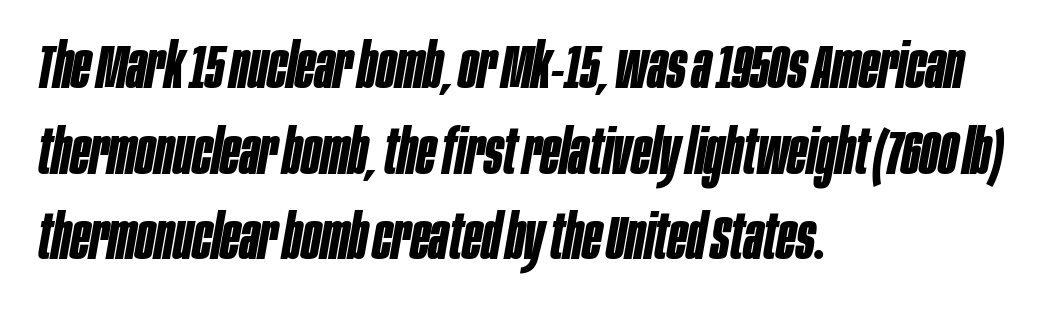
The image shows 62 px bold, condensed type, italic (leaning right); set left-aligned, normal line spacing (1.38x), normal letter spacing, not underlined; low stroke contrast and a large x-height.
